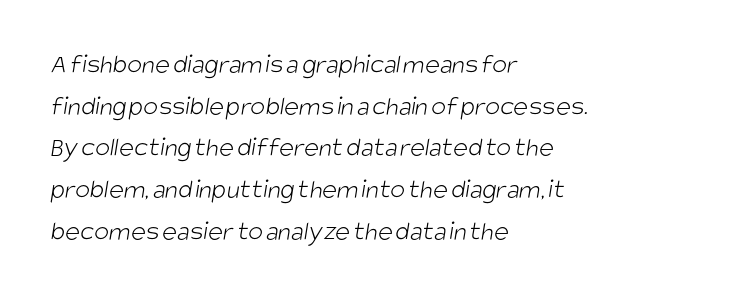
The image shows 28 px light, condensed sans-serif type; set left-aligned, normal line spacing (1.49x), normal letter spacing, not underlined; low stroke contrast and a large x-height.
